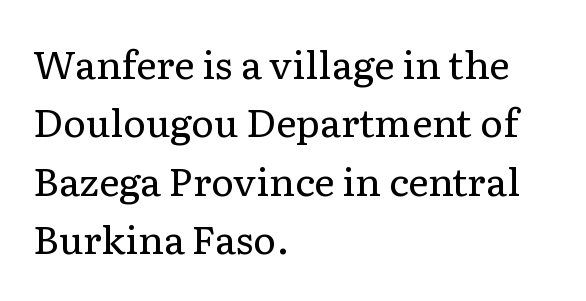
Q: Is the text bold? A: No.
Q: Is the text italic (slanted)? A: No, it is upright.
Q: Is the typeface a serif or a sans-serif typeface? A: Serif.
Q: Is the text underlined? A: No.
Q: How is the paragraph aligned? A: Left-aligned.
Q: Is the spacing between letters normal or unusually wide? A: Normal.
Q: Is the spacing between lines tight, normal or loose? A: Normal.
Q: Width (condensed, normal, or wide)? A: Normal.
Q: Stroke contrast? A: Low.
Q: x-height? A: Medium.
Q: Monospaced? A: No.
